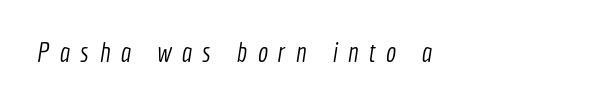
{"bold": "no", "underline": "no", "letter_spacing": "wide", "letter_spacing_em": 0.39, "glyph_px": 27}
